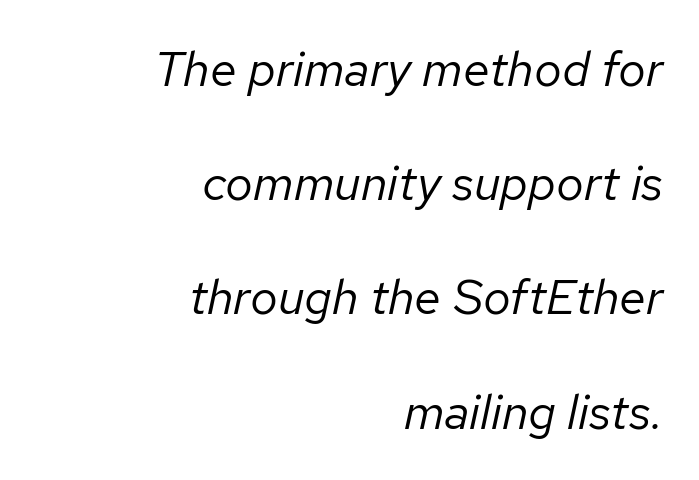
The strokes are not fattened; the text isn't bold. The setting favours the right margin, as signatures and pull-quotes sometimes do. Observe the ordinary spacing: letters are neighbours, not strangers. The space between consecutive lines is lavish.
